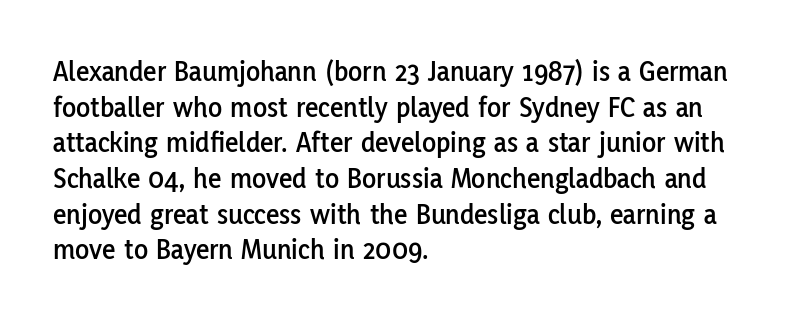
Leftover space on each line is placed entirely after the last word. A sans-serif font was chosen for this passage. Plain, unruled lines of type. The rendering uses natural spacing where letterforms have individual widths. This is the regular roman posture of the typeface.
